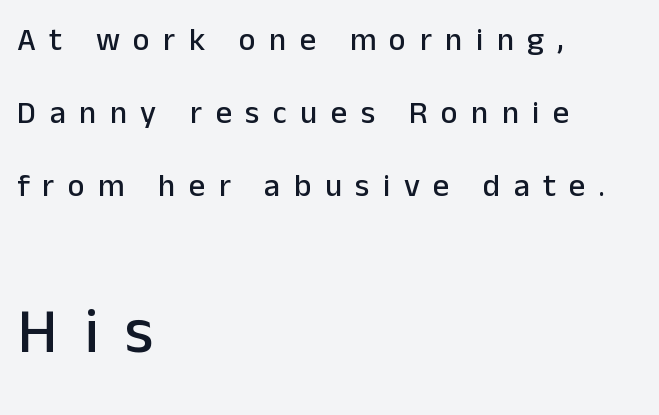
{"serif": "no", "italic": "no", "width": "normal", "stroke_contrast": "low", "x_height": "medium", "monospaced": "no", "underline": "no", "align": "left", "line_spacing": "loose", "line_spacing_ratio": 2.28, "letter_spacing": "wide", "letter_spacing_em": 0.42, "larger_block": "second", "size_ratio": 2.0, "glyph_px": 64}
